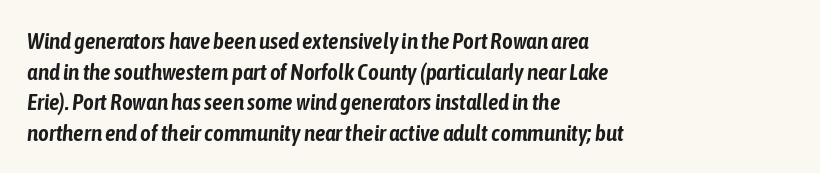
You can tell it's italic because the verticals aren't actually vertical. The zone under the glyphs is completely vacant. These lines are set flush left with a ragged right edge. Inter-character spacing is left at the font's built-in metrics.
